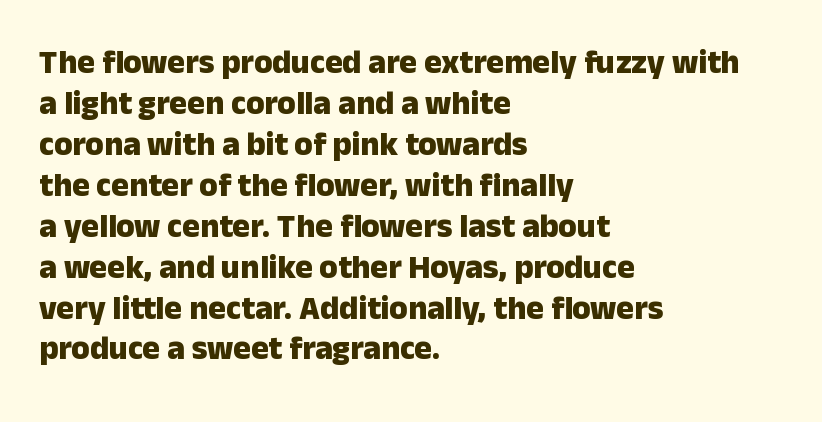
This sample has the flowing, uneven cadence of proportional lettering. Descenders hang freely into open space. Check where the strokes stop: nothing finishes them off — pure sans. Look at the tracking — it's just the regular setting, nothing added.
